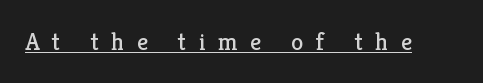
The image shows 25 px text type, upright; set unusually wide letter spacing (+0.49 em), underlined.
